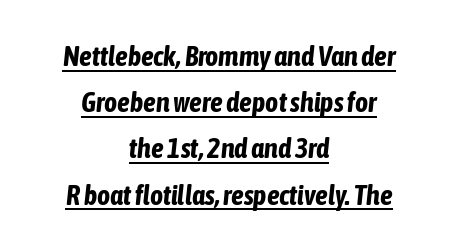
Q: Is the text bold? A: Yes.
Q: Is the text italic (slanted)? A: Yes, it leans right by about 6 degrees.
Q: Is the text underlined? A: Yes.
Q: How is the paragraph aligned? A: Centered.
Q: Is the spacing between letters normal or unusually wide? A: Normal.
Q: Is the spacing between lines tight, normal or loose? A: Normal.
Q: Width (condensed, normal, or wide)? A: Condensed.
Q: Stroke contrast? A: Low.
Q: x-height? A: Medium.
Q: Monospaced? A: No.
